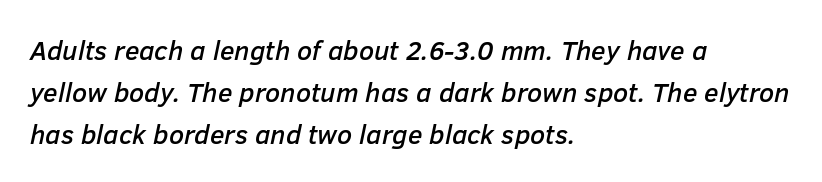
Q: Is the text italic (slanted)? A: Yes, it leans right by about 12 degrees.
Q: Is the text underlined? A: No.
Q: How is the paragraph aligned? A: Left-aligned.
Q: Is the spacing between letters normal or unusually wide? A: Normal.
Q: Is the spacing between lines tight, normal or loose? A: Normal.
